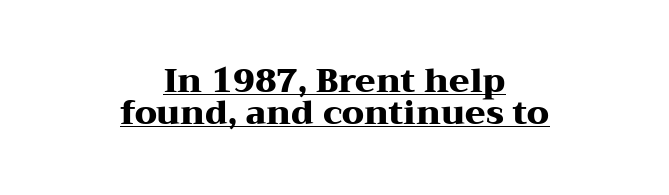
In designer terms, the underline attribute is active on this setting. The paragraph has two soft edges and a firm central axis. The characters look thick and weighty, a clear bold. No extra tracking has been applied to these lines.
